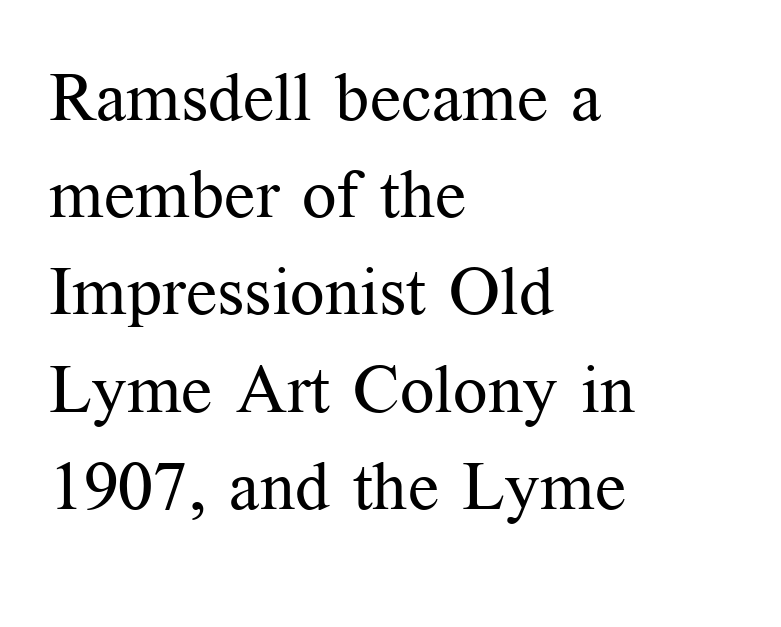
The image shows 68 px regular-weight serif type, upright; set left-aligned, normal line spacing (1.43x), normal letter spacing, not underlined; medium stroke contrast and a medium x-height.
